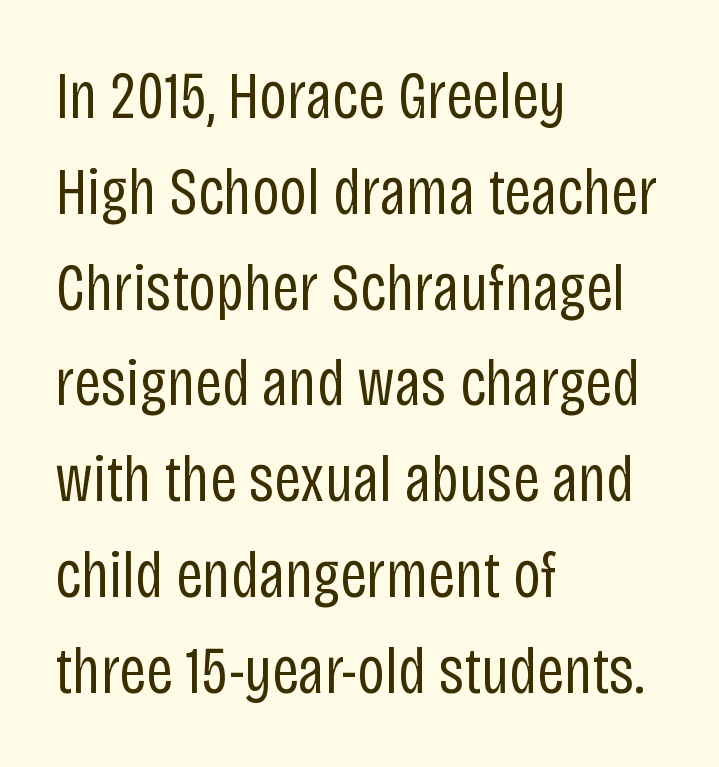
Q: Is the text bold? A: No.
Q: Is the text italic (slanted)? A: No, it is upright.
Q: Is the typeface a serif or a sans-serif typeface? A: Sans-serif.
Q: Is the text underlined? A: No.
Q: How is the paragraph aligned? A: Left-aligned.
Q: Is the spacing between letters normal or unusually wide? A: Normal.
Q: Is the spacing between lines tight, normal or loose? A: Normal.
Q: Width (condensed, normal, or wide)? A: Condensed.
Q: Stroke contrast? A: Low.
Q: x-height? A: Large.
Q: Monospaced? A: No.
